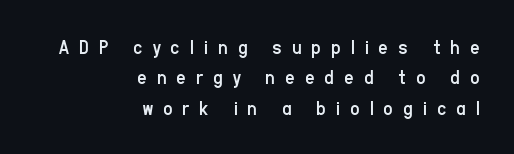
Q: Is the text bold? A: No.
Q: Is the text italic (slanted)? A: No, it is upright.
Q: Is the text underlined? A: No.
Q: How is the paragraph aligned? A: Right-aligned.
Q: Is the spacing between letters normal or unusually wide? A: Unusually wide.
Q: Is the spacing between lines tight, normal or loose? A: Normal.
